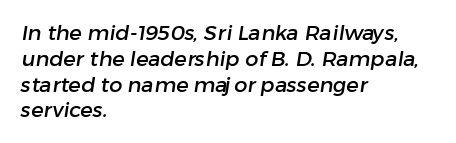
Q: Is the text underlined? A: No.
Q: How is the paragraph aligned? A: Left-aligned.
Q: Is the spacing between letters normal or unusually wide? A: Normal.
